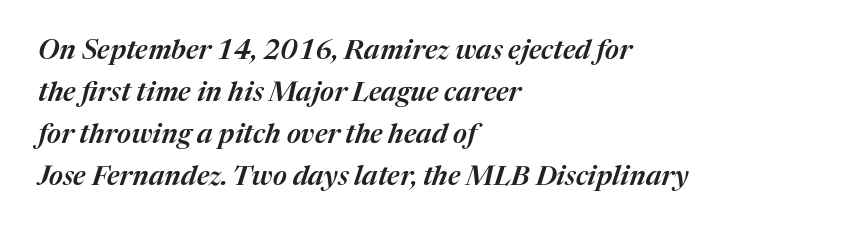
The foot of each line stays bare and open. This sample uses plain, unmodified letter spacing. The text carries the slant typical of an italic or oblique font. Horizontal bands of white between lines are of average thickness. One-word summary of the alignment: left.
